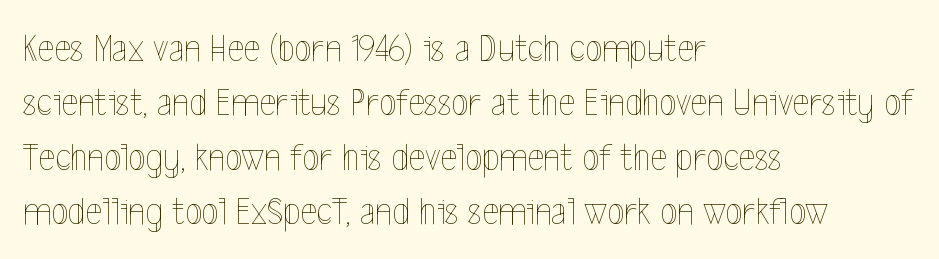
Q: Is the text bold? A: No.
Q: Is the text italic (slanted)? A: No, it is upright.
Q: Is the text underlined? A: No.
Q: How is the paragraph aligned? A: Left-aligned.
Q: Is the spacing between letters normal or unusually wide? A: Normal.
Q: Is the spacing between lines tight, normal or loose? A: Normal.
Q: Width (condensed, normal, or wide)? A: Condensed.
Q: x-height? A: Medium.
Q: Monospaced? A: No.
